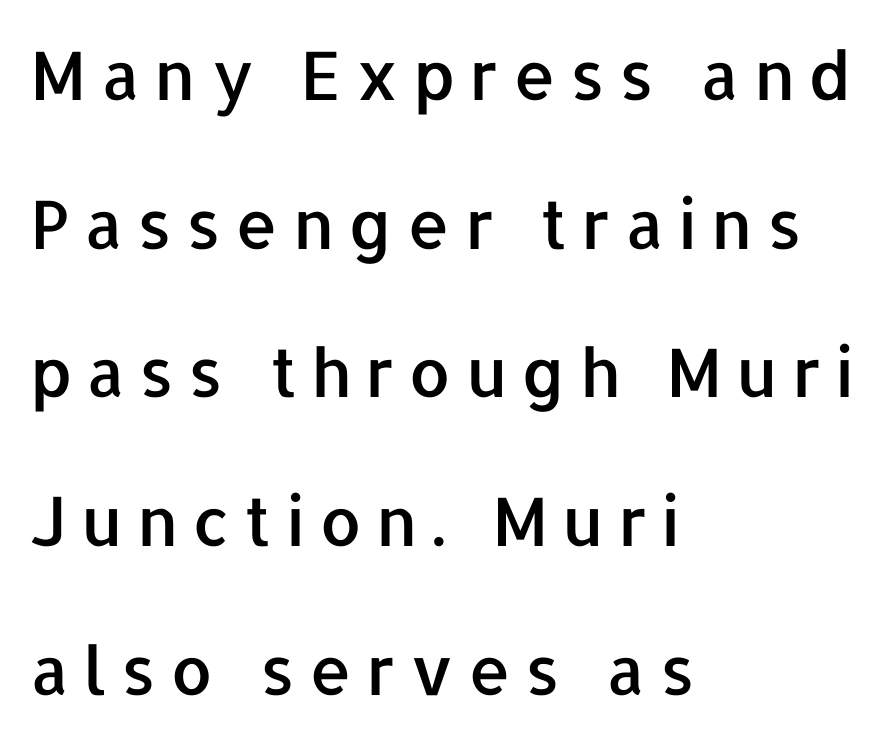
Q: Is the text italic (slanted)? A: No, it is upright.
Q: Is the typeface a serif or a sans-serif typeface? A: Sans-serif.
Q: Is the text underlined? A: No.
Q: How is the paragraph aligned? A: Left-aligned.
Q: Is the spacing between letters normal or unusually wide? A: Unusually wide.
Q: Is the spacing between lines tight, normal or loose? A: Loose.
Q: Width (condensed, normal, or wide)? A: Normal.
Q: Stroke contrast? A: Low.
Q: x-height? A: Medium.
Q: Monospaced? A: No.
